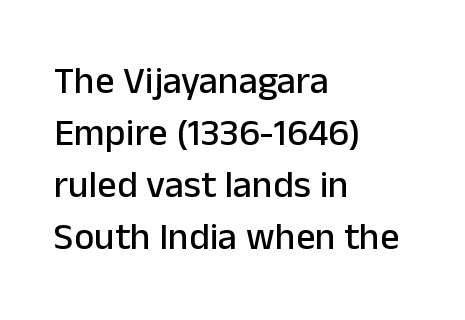
{"serif": "no", "italic": "no", "width": "normal", "stroke_contrast": "low", "x_height": "medium", "monospaced": "no", "underline": "no", "align": "left", "line_spacing": "normal", "line_spacing_ratio": 1.37, "letter_spacing": "normal", "letter_spacing_em": 0.0, "glyph_px": 38}
